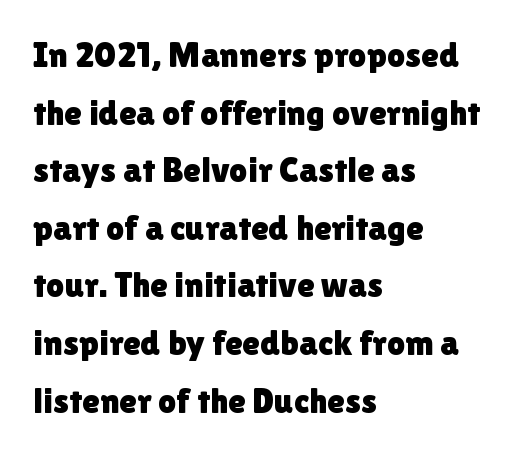
Q: Is the text italic (slanted)? A: No, it is upright.
Q: Is the typeface a serif or a sans-serif typeface? A: Sans-serif.
Q: Is the text underlined? A: No.
Q: How is the paragraph aligned? A: Left-aligned.
Q: Is the spacing between letters normal or unusually wide? A: Normal.
Q: Is the spacing between lines tight, normal or loose? A: Normal.
Q: Width (condensed, normal, or wide)? A: Normal.
Q: Stroke contrast? A: Low.
Q: x-height? A: Medium.
Q: Monospaced? A: No.
